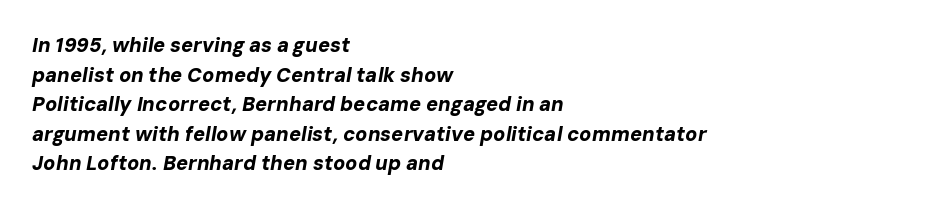
{"italic": "yes", "lean": "right", "slant_degrees": 10, "bold": "yes", "underline": "no", "align": "left", "line_spacing": "normal", "line_spacing_ratio": 1.48, "letter_spacing": "normal", "letter_spacing_em": 0.0, "glyph_px": 20}
